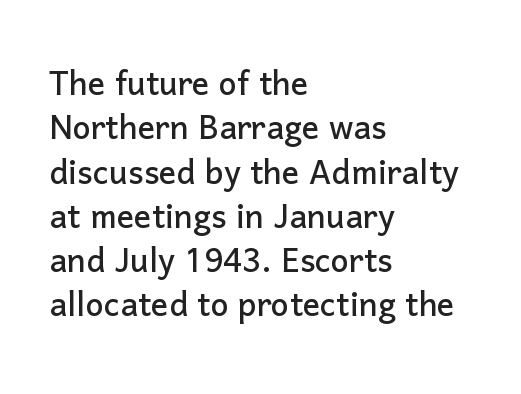
Unmarked baselines from the first word to the last. You could not count columns in this text — the font is proportionally spaced. Alignment: flush left. The passage shown stacks its lines with hardly any gap. Typographically, this falls in the sans-serif category.
